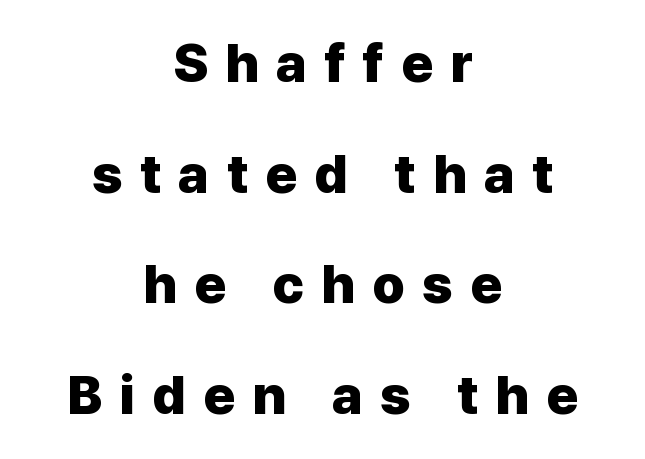
The typeface chosen for these lines omits serifs. The face used here is proportionally spaced, like ordinary book or web type. Notice how the passage keeps no hard edge, just a central spine. The strokes are fattened all the way to bold. Spacing between characters has been opened up far beyond the box default. Does the lettering tilt? It doesn't — this is upright.
